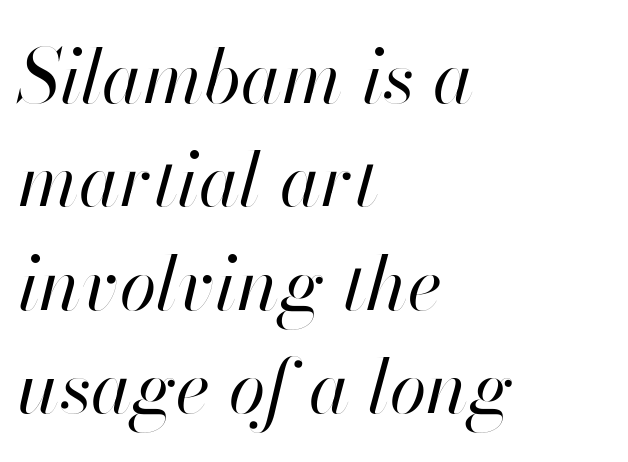
The letters advance in unequal steps, a hallmark of proportional type. Is the letter spacing exaggerated? No — it looks like the ordinary default. Does the leading feel generous? No, just average. Compared with ordinary roman type, these characters are visibly tilted. In CSS terms this would be text-align: left. Type without underlining.
